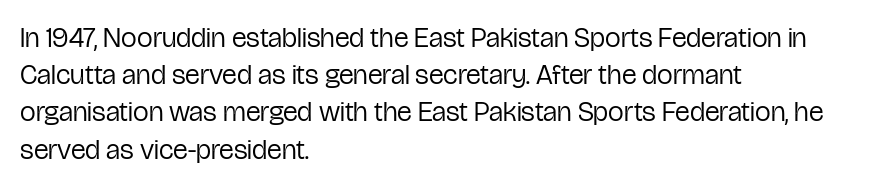
Q: Is the text bold? A: No.
Q: Is the text italic (slanted)? A: No, it is upright.
Q: Is the typeface a serif or a sans-serif typeface? A: Sans-serif.
Q: Is the text underlined? A: No.
Q: How is the paragraph aligned? A: Left-aligned.
Q: Is the spacing between letters normal or unusually wide? A: Normal.
Q: Is the spacing between lines tight, normal or loose? A: Normal.
Q: Width (condensed, normal, or wide)? A: Condensed.
Q: Stroke contrast? A: Low.
Q: x-height? A: Medium.
Q: Monospaced? A: No.
